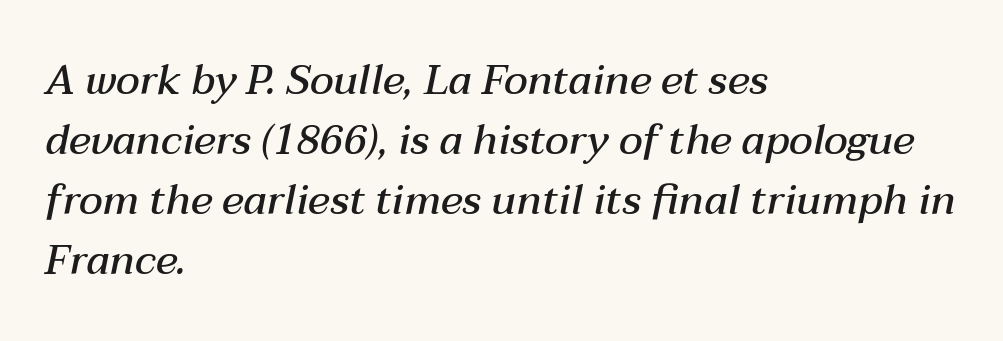
Q: Is the text bold? A: Semi-bold.
Q: Is the text italic (slanted)? A: Yes, it leans right by about 12 degrees.
Q: Is the text underlined? A: No.
Q: How is the paragraph aligned? A: Left-aligned.
Q: Is the spacing between letters normal or unusually wide? A: Normal.
Q: Is the spacing between lines tight, normal or loose? A: Normal.
Q: Width (condensed, normal, or wide)? A: Normal.
Q: Stroke contrast? A: Medium.
Q: x-height? A: Medium.
Q: Monospaced? A: No.
